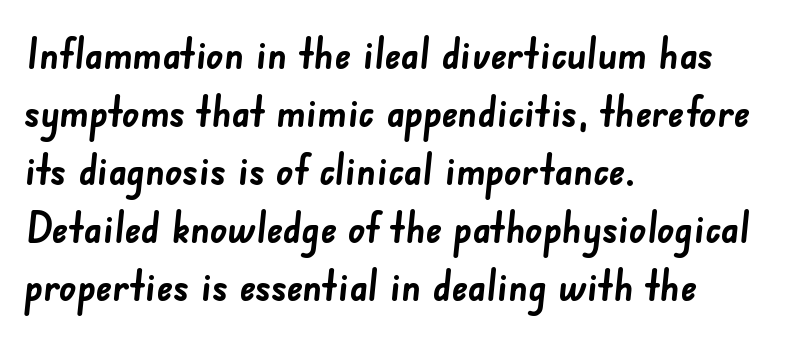
Q: Is the text bold? A: Yes.
Q: Is the typeface a serif or a sans-serif typeface? A: Sans-serif.
Q: Is the text underlined? A: No.
Q: How is the paragraph aligned? A: Left-aligned.
Q: Is the spacing between letters normal or unusually wide? A: Normal.
Q: Is the spacing between lines tight, normal or loose? A: Normal.
Q: Width (condensed, normal, or wide)? A: Normal.
Q: Stroke contrast? A: Low.
Q: x-height? A: Small.
Q: Monospaced? A: No.
